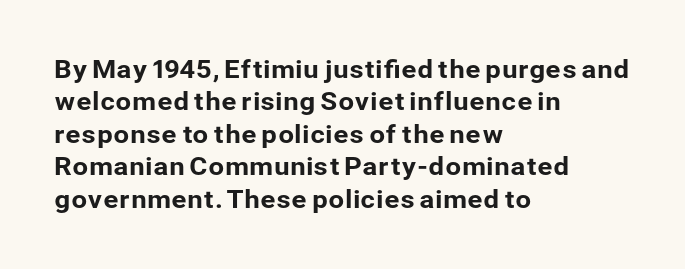
The image shows 25 px text type, upright; set left-aligned, normal line spacing (1.3x), normal letter spacing, not underlined.
